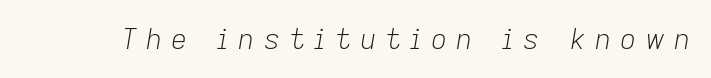
Character widths vary here, with narrow letters taking less room than wide ones. Weight: not bold — regular or lighter. Italic: yes, the glyphs are oblique. Nobody drew a line under any word here. The horizontal fit of the characters is loose and conspicuously gappy.
